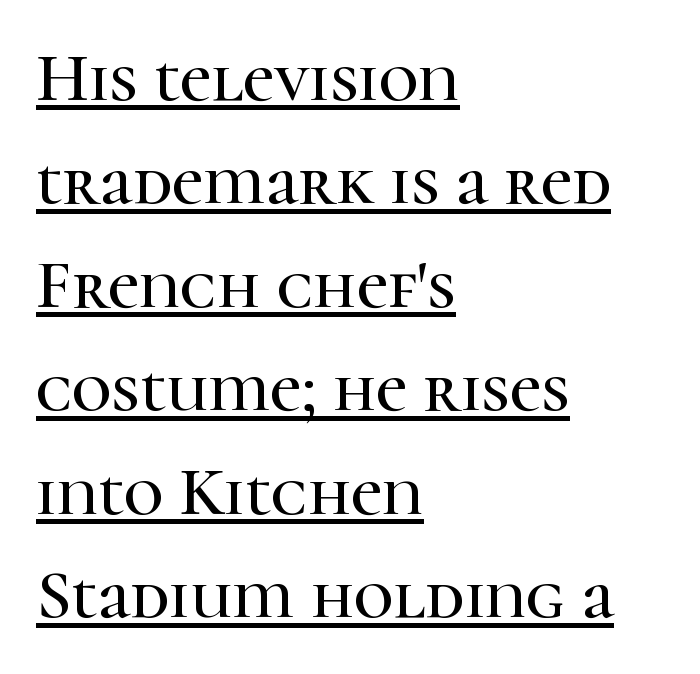
{"serif": "yes", "italic": "no", "width": "normal", "stroke_contrast": "high", "x_height": "medium", "monospaced": "no", "underline": "yes", "align": "left", "line_spacing": "normal", "line_spacing_ratio": 1.5, "letter_spacing": "normal", "letter_spacing_em": 0.0, "glyph_px": 69}
